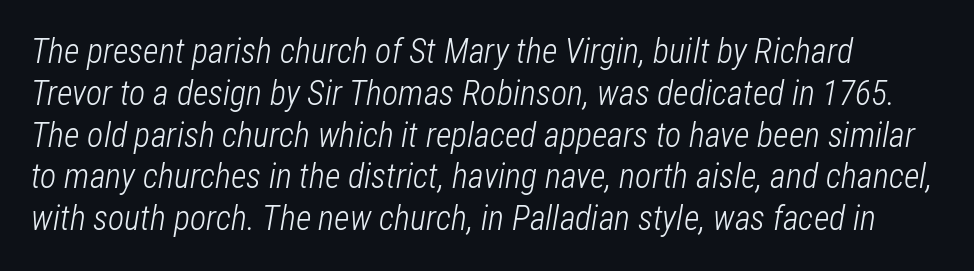
{"italic": "yes", "lean": "right", "slant_degrees": 12, "bold": "no", "weight": "light", "width": "condensed", "stroke_contrast": "low", "x_height": "medium", "monospaced": "no", "underline": "no", "line_spacing_ratio": 1.23, "letter_spacing": "normal", "letter_spacing_em": 0.0, "glyph_px": 34}
